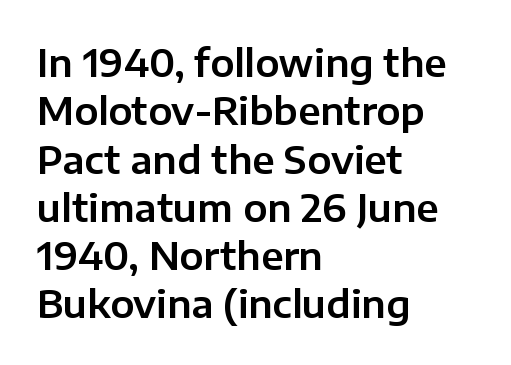
{"serif": "no", "italic": "no", "width": "normal", "stroke_contrast": "low", "x_height": "medium", "monospaced": "no", "underline": "no", "align": "left", "line_spacing": "normal", "line_spacing_ratio": 1.27, "letter_spacing": "normal", "letter_spacing_em": 0.0, "glyph_px": 38}
